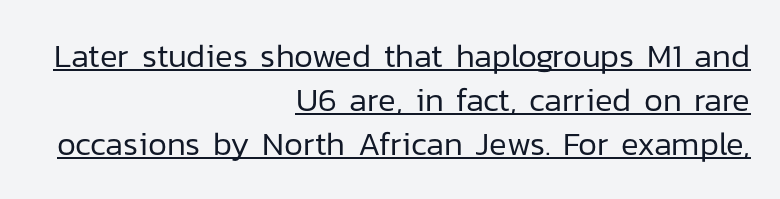
Q: Is the text bold? A: No.
Q: Is the text italic (slanted)? A: No, it is upright.
Q: Is the typeface a serif or a sans-serif typeface? A: Sans-serif.
Q: Is the text underlined? A: Yes.
Q: How is the paragraph aligned? A: Right-aligned.
Q: Is the spacing between letters normal or unusually wide? A: Normal.
Q: Is the spacing between lines tight, normal or loose? A: Normal.
Q: Width (condensed, normal, or wide)? A: Normal.
Q: Stroke contrast? A: Low.
Q: x-height? A: Medium.
Q: Monospaced? A: No.
